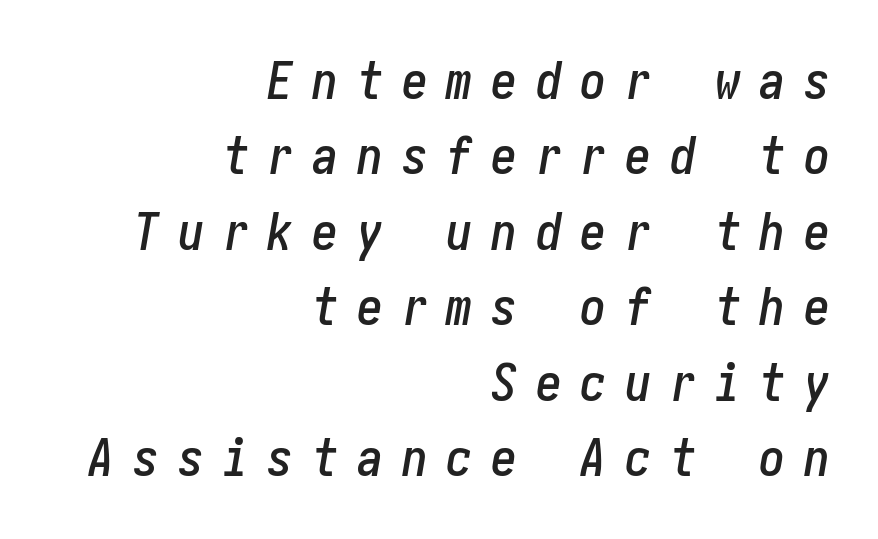
The letters are spread apart with noticeably loose tracking. The typography opts for an oblique posture over an upright one. The leading is moderate, giving the passage an even texture. Casual observation: everything's shoved over to the right. No word sits above an underline.
